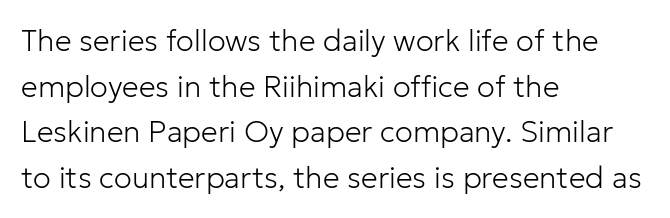
The image shows 30 px light sans-serif type, upright; set left-aligned, normal line spacing (1.52x), normal letter spacing, not underlined; low stroke contrast and a medium x-height.
